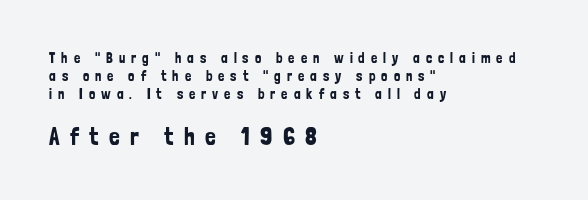
{"italic": "no", "underline": "no", "align": "left", "line_spacing": "normal", "line_spacing_ratio": 1.27, "letter_spacing": "wide", "letter_spacing_em": 0.43, "larger_block": "second", "size_ratio": 1.71, "glyph_px": 24}
